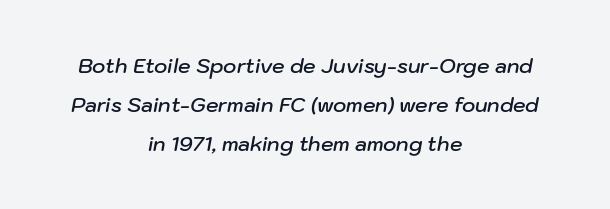
{"italic": "yes", "lean": "right", "slant_degrees": 10, "bold": "semi", "underline": "no", "align": "center", "line_spacing": "loose", "line_spacing_ratio": 1.95, "letter_spacing": "normal", "letter_spacing_em": 0.0, "glyph_px": 20}
